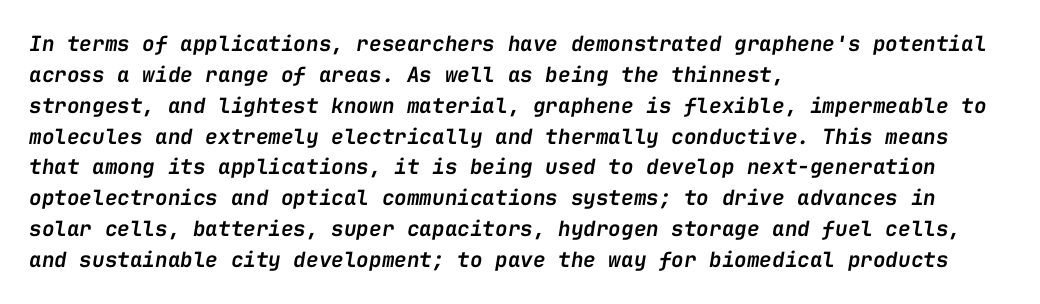
Line starts are locked; line ends wander. What's the leading like? Ordinary, nothing unusual. Short note: letters normally spaced. Characters are canted at an angle relative to the baseline's perpendicular. Descenders hang freely into open space.
